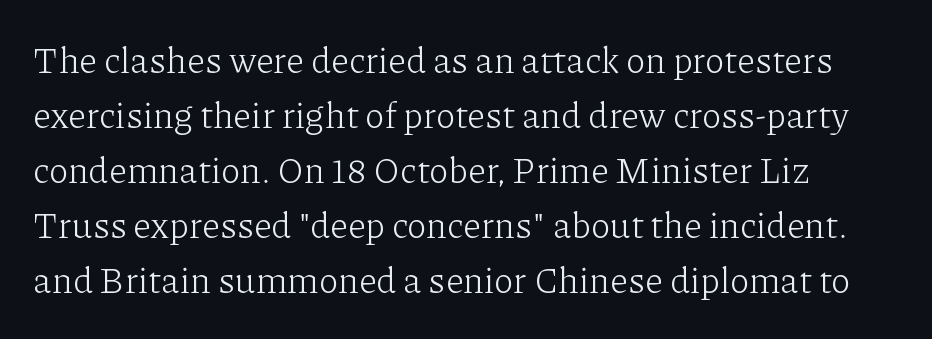
Think of a printed novel: that variable character pitch is what you see here. The type is set solid horizontally, with unmodified tracking. Italic? Not at all — the glyphs are vertical. The letters carry serifs — small finishing strokes at the ends of their stems.
